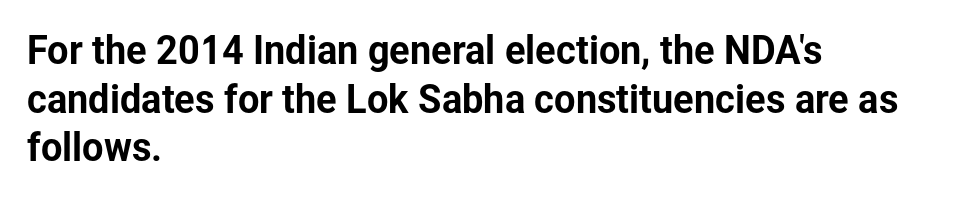
Q: Is the text italic (slanted)? A: No, it is upright.
Q: Is the typeface a serif or a sans-serif typeface? A: Sans-serif.
Q: Is the text underlined? A: No.
Q: How is the paragraph aligned? A: Left-aligned.
Q: Is the spacing between letters normal or unusually wide? A: Normal.
Q: Is the spacing between lines tight, normal or loose? A: Normal.
Q: Width (condensed, normal, or wide)? A: Normal.
Q: Stroke contrast? A: Low.
Q: x-height? A: Medium.
Q: Monospaced? A: No.
